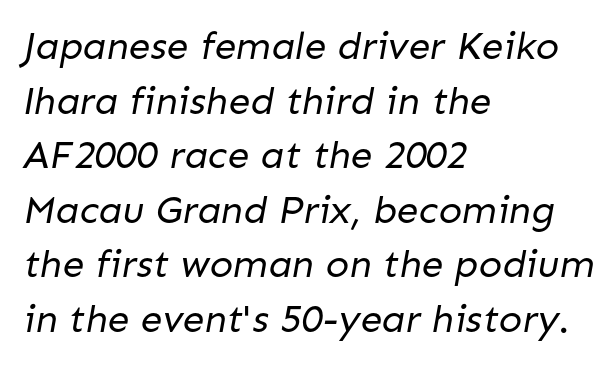
{"serif": "no", "bold": "no", "weight": "regular", "width": "normal", "stroke_contrast": "low", "x_height": "medium", "monospaced": "no", "underline": "no", "align": "left", "line_spacing": "normal", "line_spacing_ratio": 1.4, "letter_spacing": "normal", "letter_spacing_em": 0.0, "glyph_px": 39}
